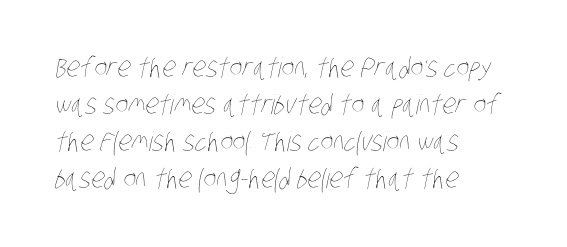
{"bold": "no", "underline": "no", "align": "left", "line_spacing": "normal", "line_spacing_ratio": 1.37, "letter_spacing": "normal", "letter_spacing_em": 0.0, "glyph_px": 27}
